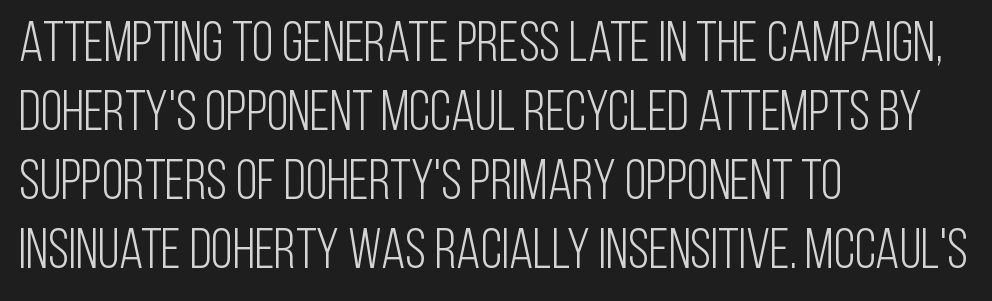
The image shows 56 px light, condensed sans-serif type, upright; set left-aligned, line spacing 1.23x, normal letter spacing, not underlined; low stroke contrast and a large x-height.
